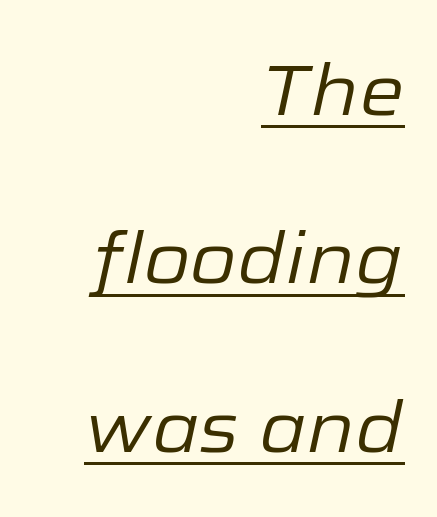
The image shows 72 px regular-weight type, italic (leaning right); set right-aligned, loose line spacing (2.34x), normal letter spacing, underlined; low stroke contrast and a medium x-height.
